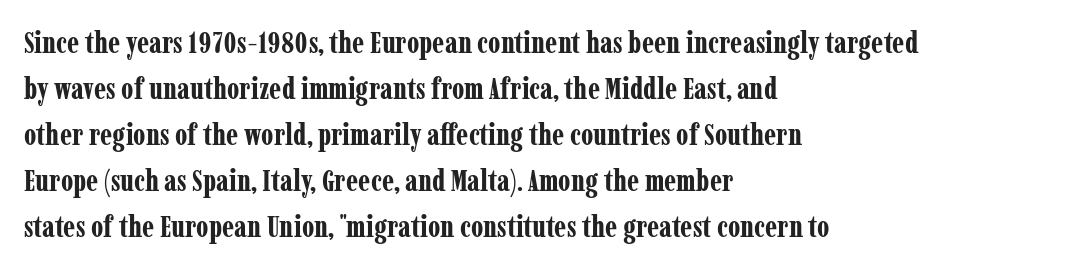
The image shows 30 px bold, condensed serif type, upright; set left-aligned, normal line spacing (1.53x), normal letter spacing, not underlined; low stroke contrast and a medium x-height.
